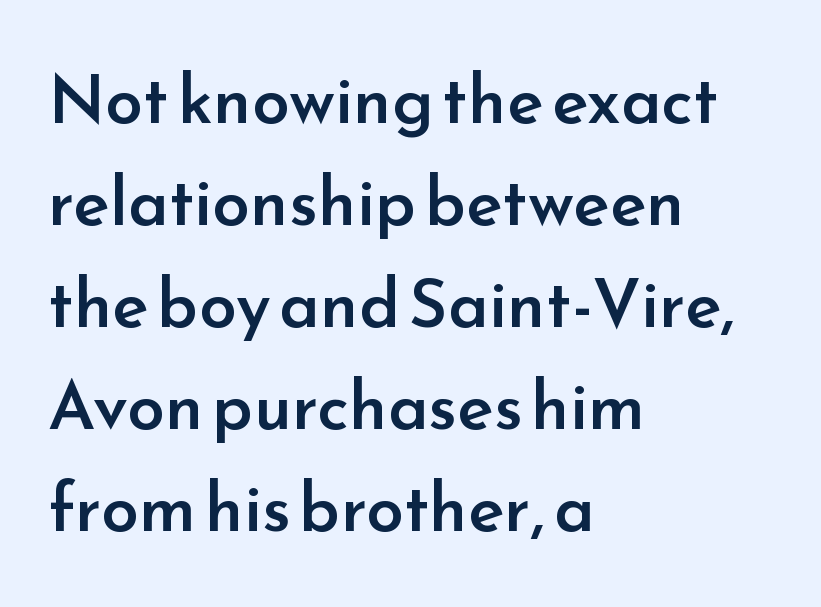
The image shows 68 px semibold sans-serif type, upright; set left-aligned, normal line spacing (1.5x), normal letter spacing, not underlined; low stroke contrast and a small x-height.
